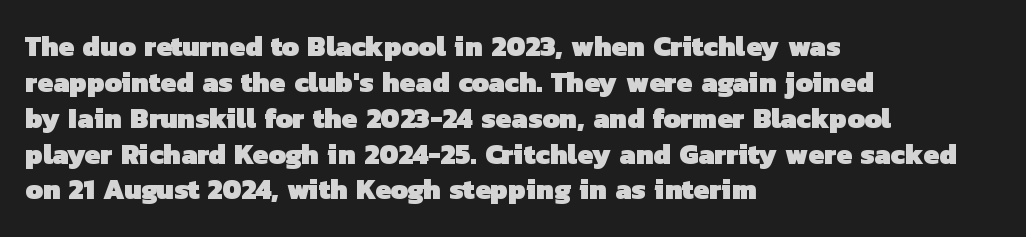
{"serif": "no", "bold": "yes", "weight": "heavy", "width": "normal", "stroke_contrast": "low", "x_height": "medium", "monospaced": "no", "underline": "no", "align": "left", "line_spacing": "normal", "line_spacing_ratio": 1.28, "letter_spacing": "normal", "letter_spacing_em": 0.0, "glyph_px": 28}
